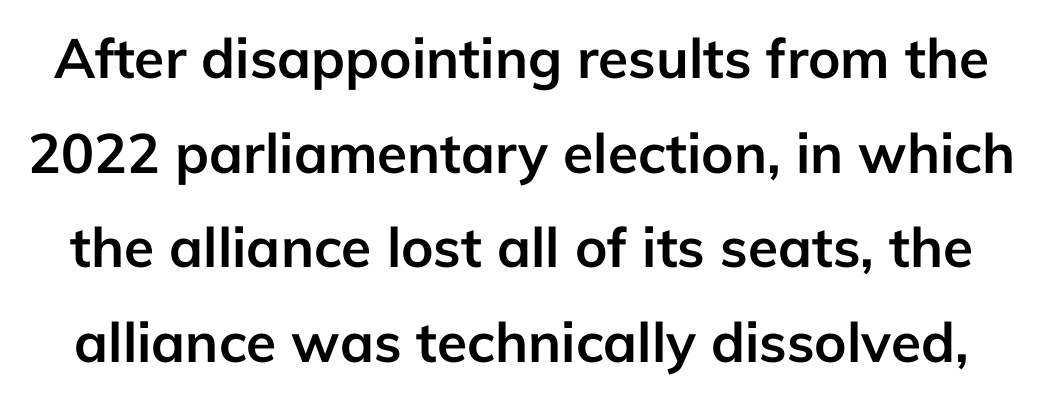
The image shows 55 px semibold sans-serif type, upright; set line spacing 1.72x, normal letter spacing, not underlined; low stroke contrast and a medium x-height.
